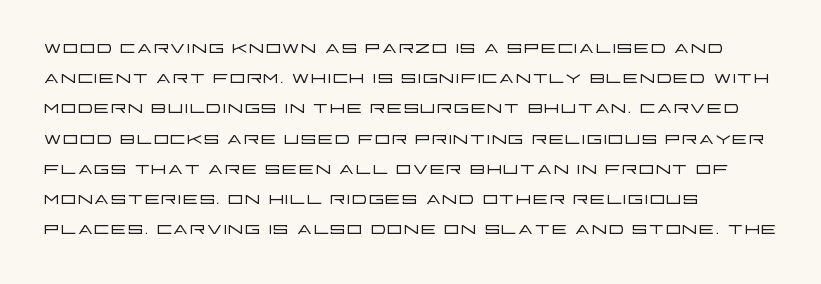
In terms of posture, this sample is upright. The rendering keeps characters at their native spacing. Caption: face not bold, strokes unweighted. The string is rendered with underlining switched off. Horizontal alignment here is leftward, the default for most running prose.
